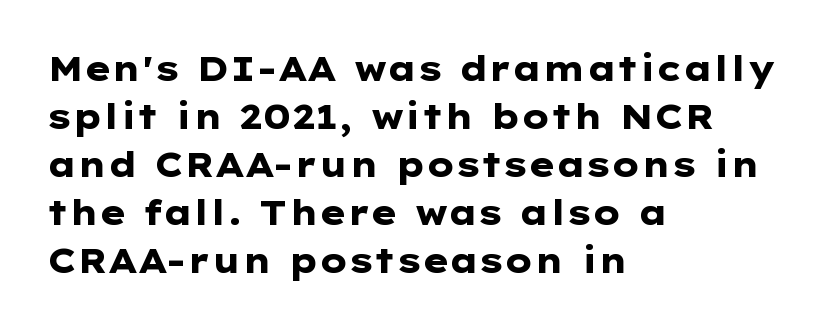
The image shows 34 px heavy, wide sans-serif type, upright; set left-aligned, normal line spacing (1.41x), normal letter spacing, not underlined; low stroke contrast and a medium x-height.
